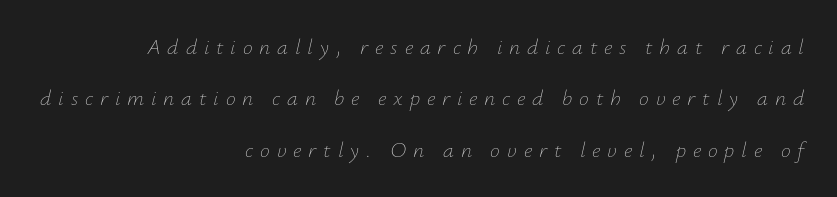
The image shows 22 px text type, italic (leaning right); set right-aligned, loose line spacing (2.34x), unusually wide letter spacing (+0.31 em), not underlined.
